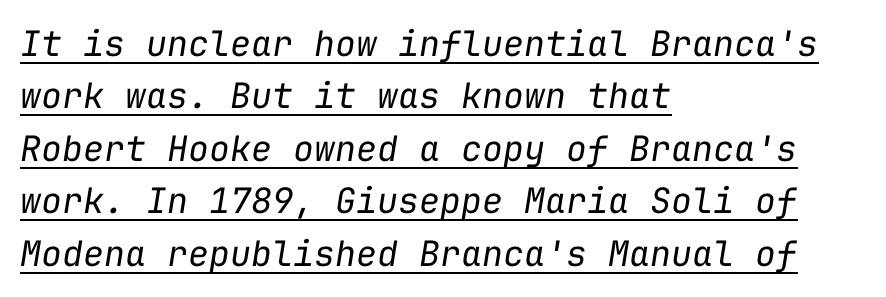
Q: Is the text bold? A: No.
Q: Is the text italic (slanted)? A: Yes, it leans right by about 9 degrees.
Q: Is the text underlined? A: Yes.
Q: How is the paragraph aligned? A: Left-aligned.
Q: Is the spacing between letters normal or unusually wide? A: Normal.
Q: Is the spacing between lines tight, normal or loose? A: Normal.
Q: Width (condensed, normal, or wide)? A: Normal.
Q: Stroke contrast? A: Low.
Q: x-height? A: Medium.
Q: Monospaced? A: Yes.
